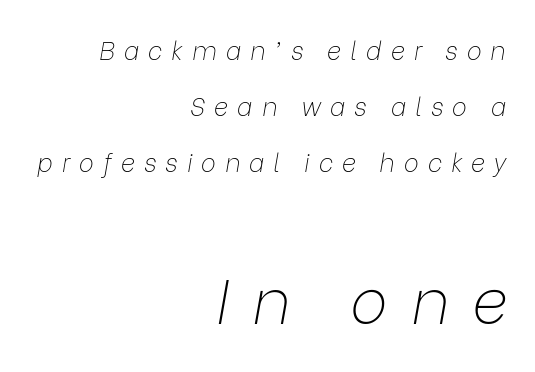
Leftover space on each line is placed entirely before the opening word. Do the characters align in a grid? No, the font is proportional. Compared with typical body copy, the letter spacing here is much looser. Does the lettering tilt? It does — this is italic. Plain, unruled lines of type.
